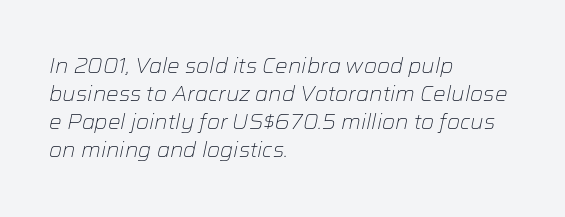
On a weight scale, this lands at 450 or below. The words here are not underlined. Line spacing here is normal. Slanted lettering throughout. In terms of letterspacing, this is plain default setting.
